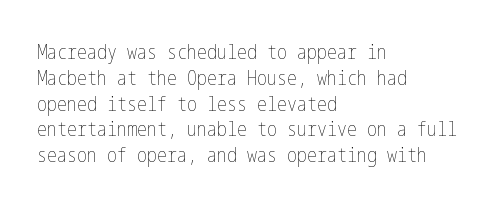
The image shows 20 px text type, upright; set left-aligned, normal line spacing (1.29x), normal letter spacing, not underlined.
